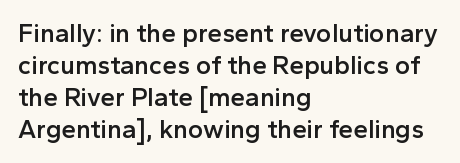
Each row of text sits above clean, open space. In CSS terms this would be text-align: left. Is the type bold? Partly — it's a semibold, heavier than regular but not fully bold. The font's upright variant was chosen for this text. Nothing unusual about the tracking: characters are spaced as the font intends.
